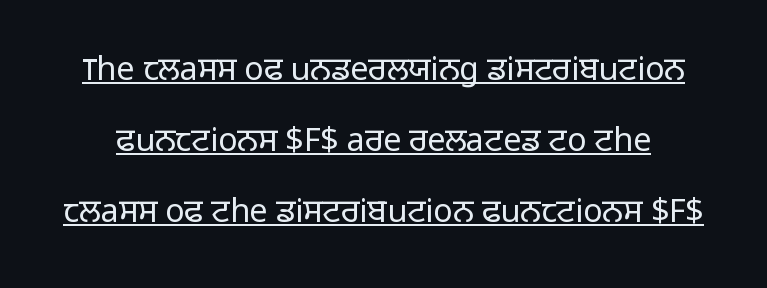
You can tell from the bare stems that sans-serif type was used. Is there an underline? Yes — a line sits under the letters. The rendering keeps characters at their native spacing. The typography opts for an upright posture over an oblique one. Vertical spacing — loose. Spacing verdict: proportional, widths tailored to each character.
